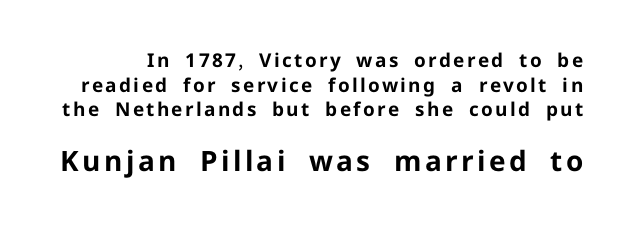
The passage shown begins with its smaller block and ends with its larger one. A typesetter would call this proportional, since set widths differ per character. One glance says typical: line gaps are just what's usual. Does the type have serifs? No, each stem ends abruptly. No word sits above an underline.
